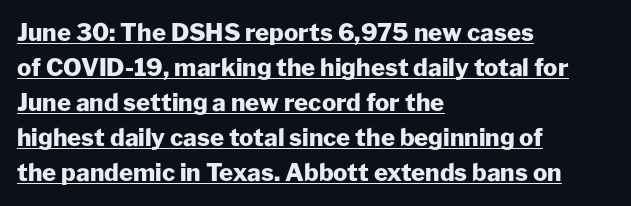
The image shows 24 px bold type, upright; set left-aligned, normal line spacing (1.46x), normal letter spacing, underlined.
